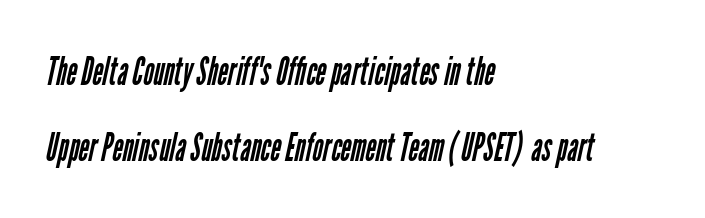
Q: Is the text bold? A: No.
Q: Is the typeface a serif or a sans-serif typeface? A: Sans-serif.
Q: Is the text underlined? A: No.
Q: How is the paragraph aligned? A: Left-aligned.
Q: Is the spacing between letters normal or unusually wide? A: Normal.
Q: Is the spacing between lines tight, normal or loose? A: Loose.
Q: Width (condensed, normal, or wide)? A: Condensed.
Q: Stroke contrast? A: Low.
Q: x-height? A: Medium.
Q: Monospaced? A: No.
